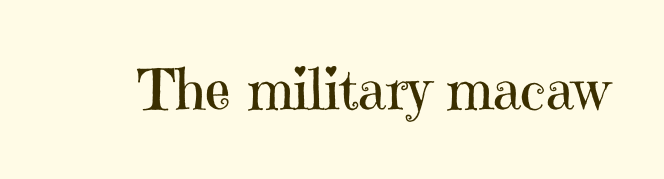
Q: Is the text bold? A: No.
Q: Is the text italic (slanted)? A: No, it is upright.
Q: Is the typeface a serif or a sans-serif typeface? A: Serif.
Q: Is the text underlined? A: No.
Q: Is the spacing between letters normal or unusually wide? A: Normal.
Q: Width (condensed, normal, or wide)? A: Normal.
Q: Stroke contrast? A: High.
Q: x-height? A: Medium.
Q: Monospaced? A: No.
